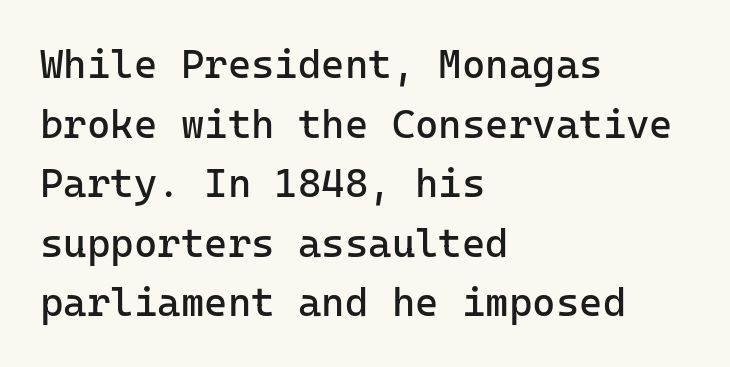
The image shows 40 px regular-weight sans-serif type, upright; set left-aligned, normal line spacing (1.49x), normal letter spacing, not underlined; low stroke contrast and a medium x-height.
